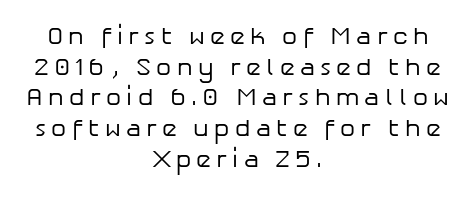
The image shows 24 px text type, upright; set centered, normal line spacing (1.28x), unusually wide letter spacing (+0.22 em), not underlined.
